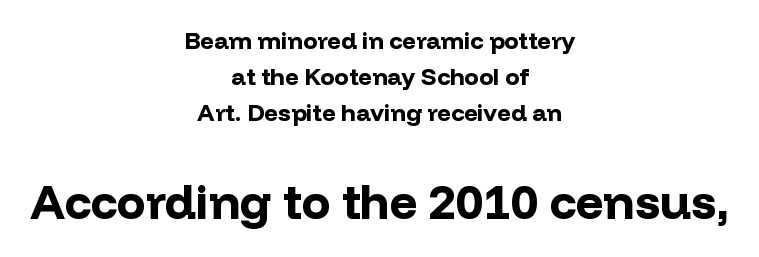
Q: Is the text bold? A: Yes.
Q: Is the text italic (slanted)? A: No, it is upright.
Q: Is the typeface a serif or a sans-serif typeface? A: Sans-serif.
Q: Is the text underlined? A: No.
Q: How is the paragraph aligned? A: Centered.
Q: Is the spacing between letters normal or unusually wide? A: Normal.
Q: Is the spacing between lines tight, normal or loose? A: Normal.
Q: Which block of text is set in a larger size, the first (top) or the second (bottom)? A: The second (bottom) one.
Q: Width (condensed, normal, or wide)? A: Normal.
Q: Stroke contrast? A: Low.
Q: x-height? A: Medium.
Q: Monospaced? A: No.
